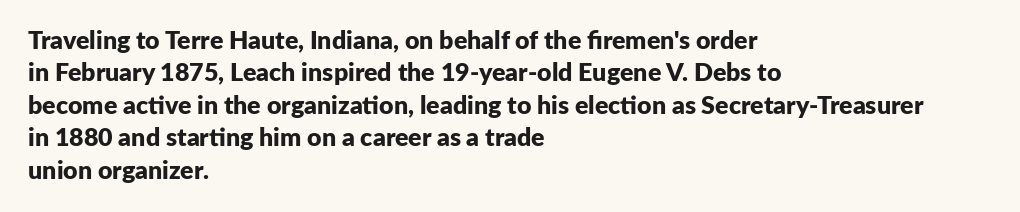
{"italic": "no", "bold": "yes", "underline": "no", "align": "left", "line_spacing": "normal", "line_spacing_ratio": 1.3, "letter_spacing": "normal", "letter_spacing_em": 0.0, "glyph_px": 25}
